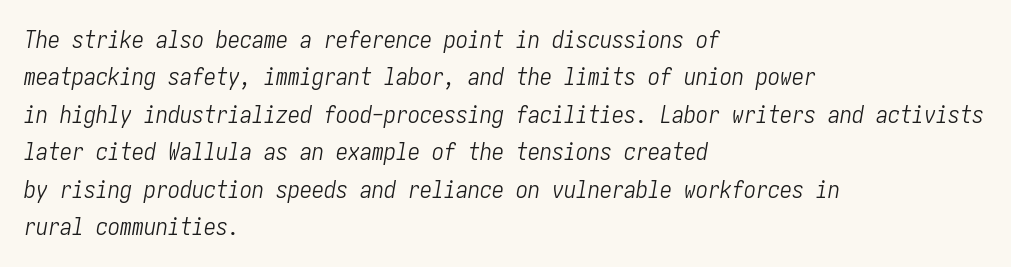
Letters have the restrained weight of plain body copy at most. Regarding leading, the lines here are spaced in the standard way. This rendering features lettering with no underline. Line beginnings align vertically; line endings do not. Honestly, the letter spacing is just normal — you wouldn't notice it.
